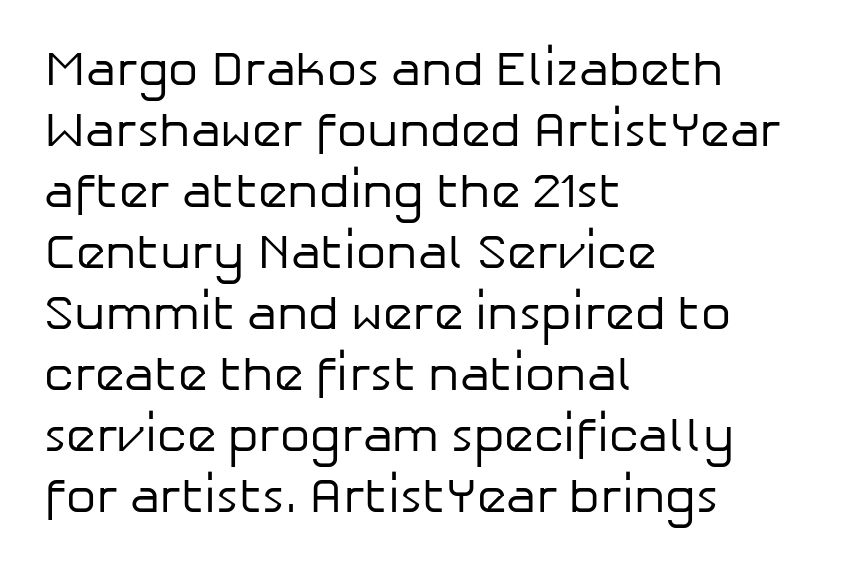
Each letter keeps its own natural width here, so spacing adapts to shape. Rendered with straight, roman letterforms. A normal amount of white space separates one row of letters from the next. Left-aligned paragraph, ragged on the right. Students, note that the glyphs here touch the page at normal intervals.
